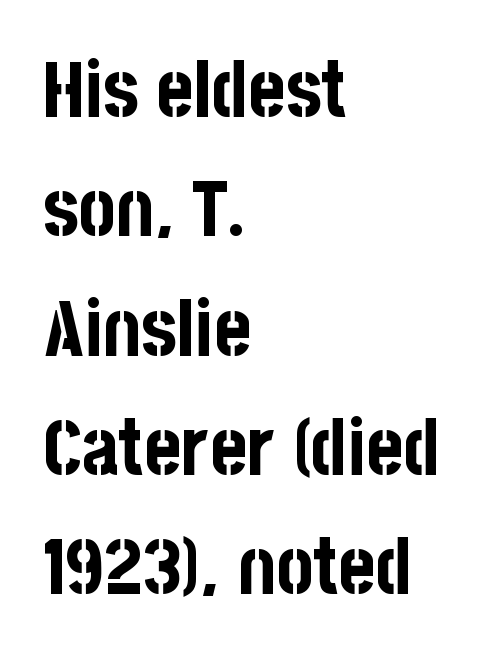
{"serif": "no", "italic": "no", "bold": "yes", "weight": "bold", "width": "condensed", "stroke_contrast": "low", "x_height": "large", "monospaced": "no", "underline": "no", "align": "left", "line_spacing": "normal", "line_spacing_ratio": 1.53, "letter_spacing": "normal", "letter_spacing_em": 0.0, "glyph_px": 78}
